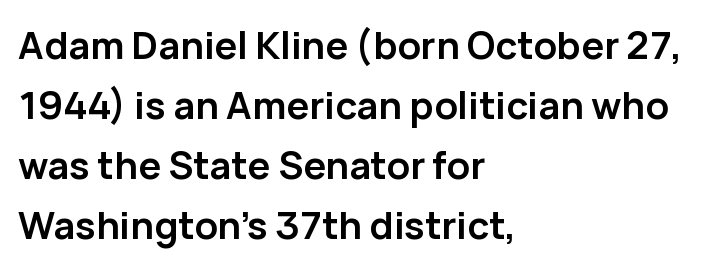
{"serif": "no", "italic": "no", "bold": "yes", "weight": "semibold", "width": "normal", "stroke_contrast": "low", "x_height": "medium", "monospaced": "no", "underline": "no", "align": "left", "line_spacing": "normal", "line_spacing_ratio": 1.58, "letter_spacing": "normal", "letter_spacing_em": 0.0, "glyph_px": 38}
